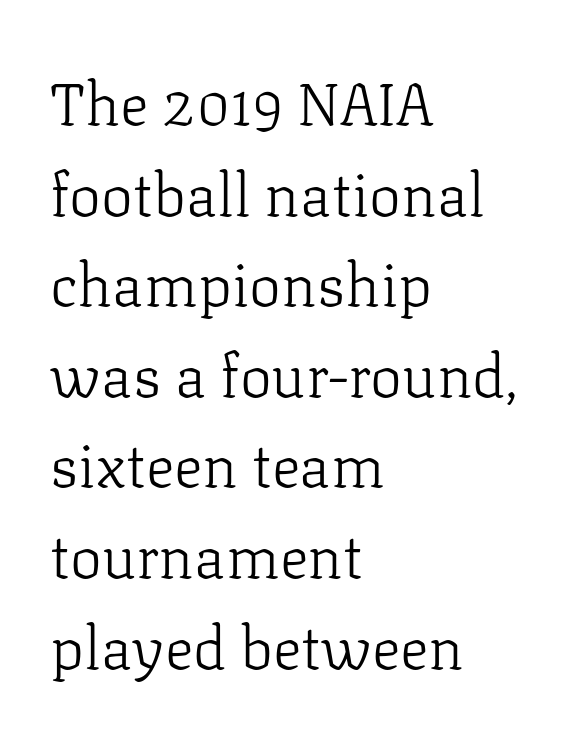
The image shows 60 px light serif type, upright; set left-aligned, normal line spacing (1.51x), normal letter spacing, not underlined; low stroke contrast and a medium x-height.
